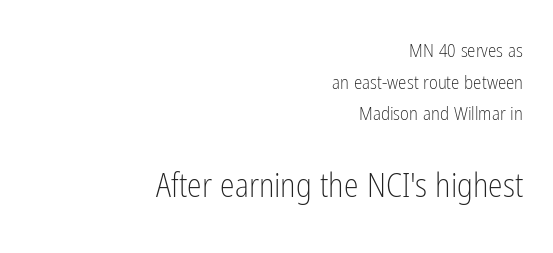
{"serif": "no", "italic": "no", "bold": "no", "weight": "light", "width": "condensed", "stroke_contrast": "low", "x_height": "medium", "monospaced": "no", "underline": "no", "align": "right", "line_spacing": "normal", "line_spacing_ratio": 1.66, "letter_spacing": "normal", "letter_spacing_em": 0.0, "larger_block": "second", "size_ratio": 1.74, "glyph_px": 33}
